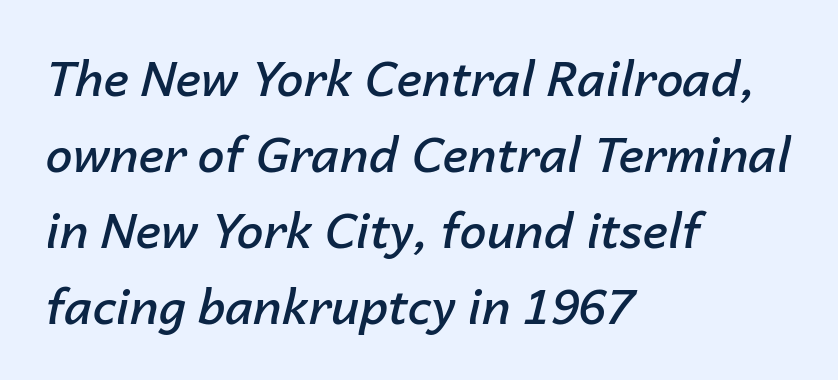
{"italic": "yes", "lean": "right", "slant_degrees": 14, "bold": "semi", "weight": "semibold", "width": "normal", "stroke_contrast": "low", "x_height": "medium", "monospaced": "no", "underline": "no", "align": "left", "line_spacing": "normal", "line_spacing_ratio": 1.58, "letter_spacing": "normal", "letter_spacing_em": 0.0, "glyph_px": 48}
